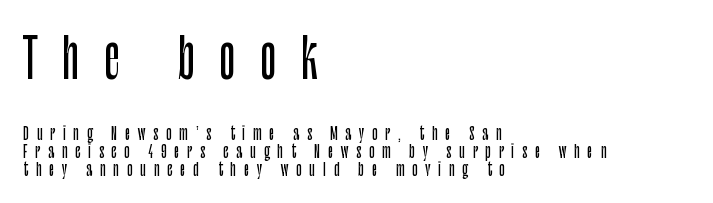
Spacing verdict: proportional, widths tailored to each character. A typesetter would mark this as roman, not italic. Interline gaps are noticeably narrow in this sample. Clear beneath every line of the passage. A typesetter would label this face a sans.
